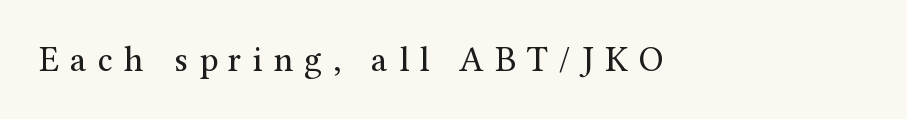
Descenders are the only things crossing below the line. Observe the serifs anchoring each vertical stroke in this sample. Quick note: not italic, upright. Each letter keeps its own natural width here, so spacing adapts to shape.
